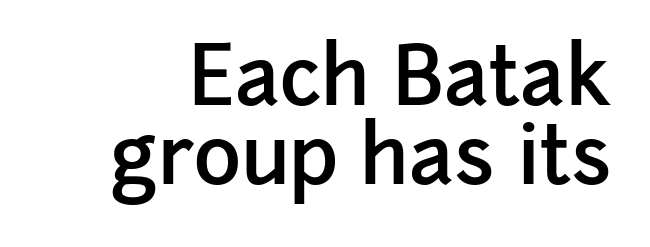
Q: Is the text bold? A: Semi-bold.
Q: Is the text italic (slanted)? A: No, it is upright.
Q: Is the typeface a serif or a sans-serif typeface? A: Sans-serif.
Q: Is the text underlined? A: No.
Q: Is the spacing between letters normal or unusually wide? A: Normal.
Q: Is the spacing between lines tight, normal or loose? A: Tight.
Q: Width (condensed, normal, or wide)? A: Normal.
Q: Stroke contrast? A: Low.
Q: x-height? A: Medium.
Q: Monospaced? A: No.
